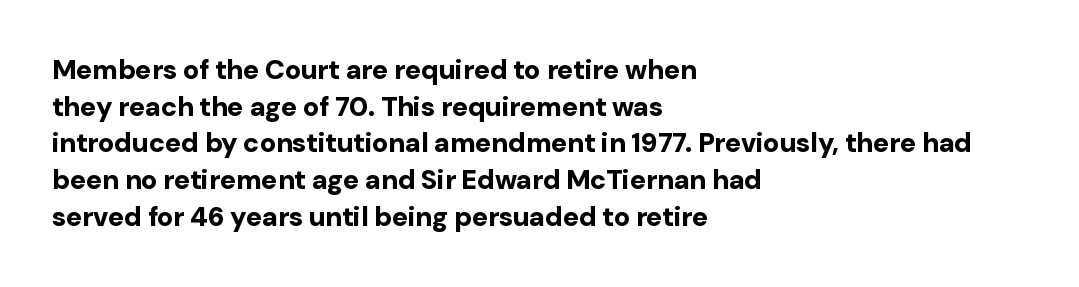
Casual observation: everything's shoved over to the left. Look at the tracking — it's just the regular setting, nothing added. The rendering uses a moderate line-height, typical for paragraphs. Decoration check: the copy has no underline. The face used here has the dense, thick strokes of a bold. The typography opts for an upright posture over an oblique one.
